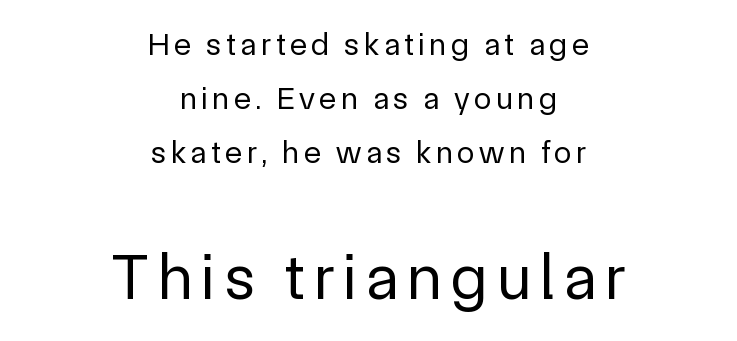
{"serif": "no", "italic": "no", "bold": "no", "weight": "regular", "width": "normal", "x_height": "medium", "monospaced": "no", "underline": "no", "align": "center", "line_spacing": "normal", "line_spacing_ratio": 1.69, "larger_block": "second", "size_ratio": 2.03, "glyph_px": 65}
